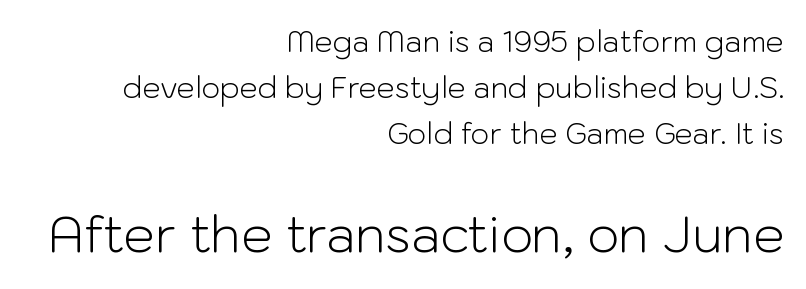
Q: Is the text bold? A: No.
Q: Is the text italic (slanted)? A: No, it is upright.
Q: Is the typeface a serif or a sans-serif typeface? A: Sans-serif.
Q: Is the text underlined? A: No.
Q: How is the paragraph aligned? A: Right-aligned.
Q: Is the spacing between letters normal or unusually wide? A: Normal.
Q: Is the spacing between lines tight, normal or loose? A: Normal.
Q: Which block of text is set in a larger size, the first (top) or the second (bottom)? A: The second (bottom) one.
Q: Width (condensed, normal, or wide)? A: Normal.
Q: Stroke contrast? A: Low.
Q: x-height? A: Medium.
Q: Monospaced? A: No.
